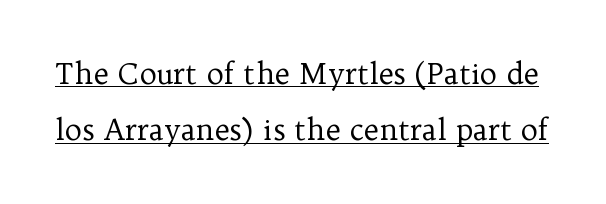
Between one letter and the next there's only the usual sliver of space. Character widths vary here, with narrow letters taking less room than wide ones. The letters look calm and open, with moderate or lighter stems. The string is rendered with underlining switched on. The face used here is seriffed, in the tradition of book romans.
